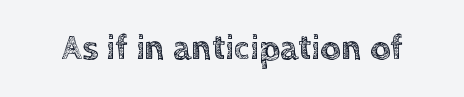
{"italic": "no", "width": "normal", "x_height": "large", "monospaced": "no", "underline": "no", "letter_spacing": "normal", "letter_spacing_em": 0.0, "glyph_px": 36}
